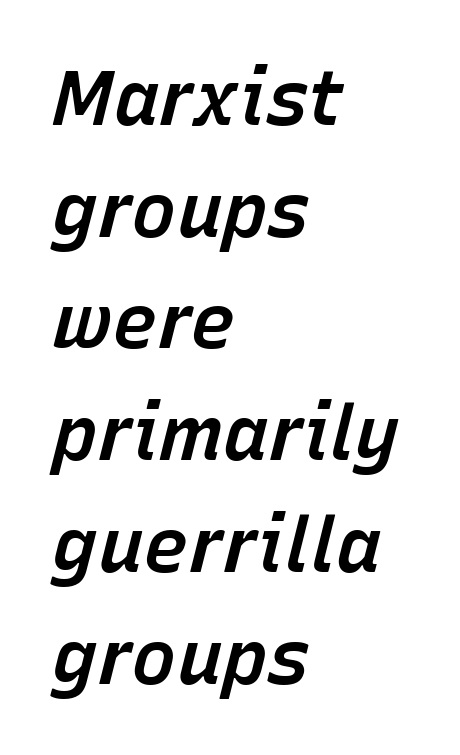
The image shows 76 px semibold type, italic (leaning right); set left-aligned, normal line spacing (1.47x), normal letter spacing, not underlined; low stroke contrast and a medium x-height.
